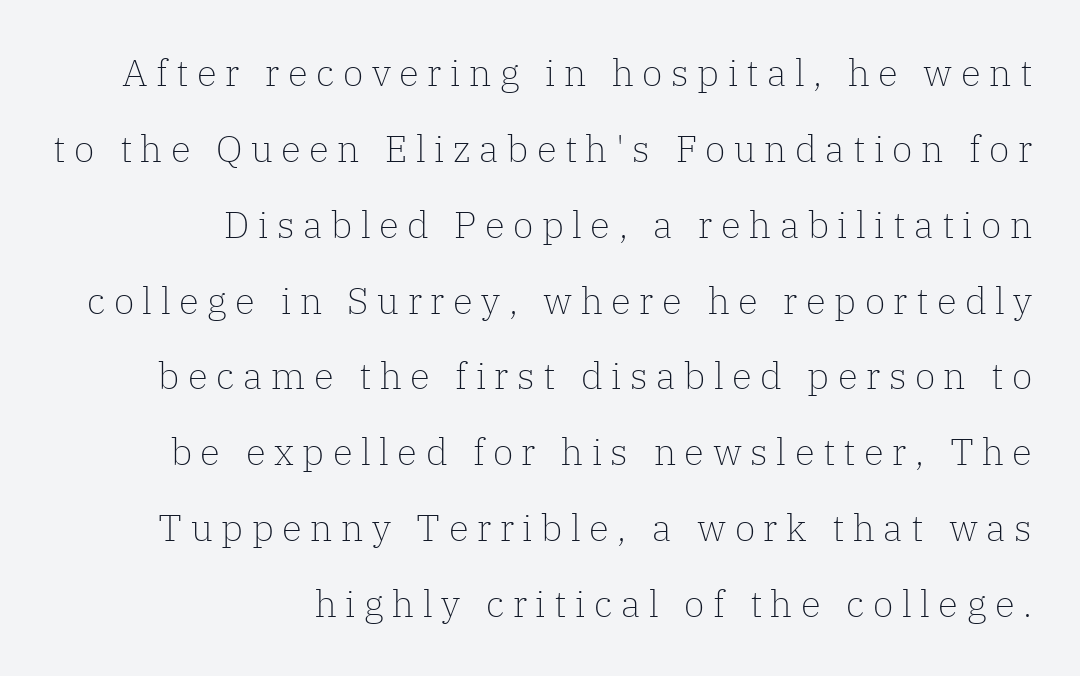
Q: Is the text bold? A: No.
Q: Is the text italic (slanted)? A: No, it is upright.
Q: Is the typeface a serif or a sans-serif typeface? A: Serif.
Q: Is the text underlined? A: No.
Q: How is the paragraph aligned? A: Right-aligned.
Q: Is the spacing between letters normal or unusually wide? A: Unusually wide.
Q: Is the spacing between lines tight, normal or loose? A: Loose.
Q: Width (condensed, normal, or wide)? A: Normal.
Q: Stroke contrast? A: Low.
Q: x-height? A: Medium.
Q: Monospaced? A: No.
